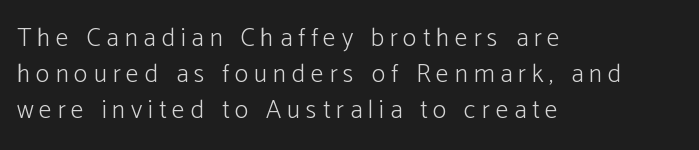
The image shows 26 px text type, upright; set left-aligned, normal line spacing (1.38x), unusually wide letter spacing (+0.22 em), not underlined.
